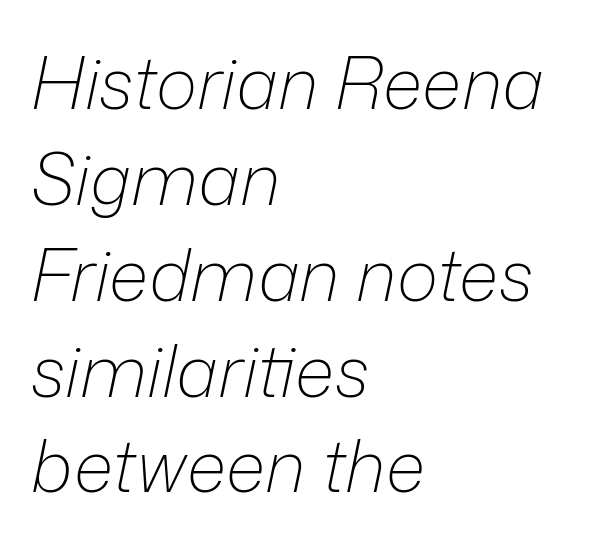
The image shows 71 px light type, italic (leaning right); set left-aligned, normal line spacing (1.35x), normal letter spacing, not underlined; low stroke contrast and a medium x-height.
